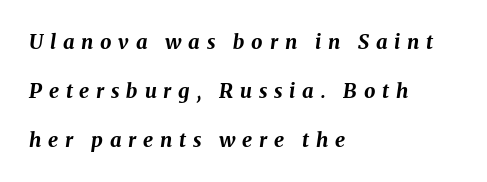
Any mark beneath the type? The region is blank. A classic flush-left, rag-right setting is used for this passage. Summary of vertical rhythm: relaxed, with wide interline spacing. Posture: slanted.
